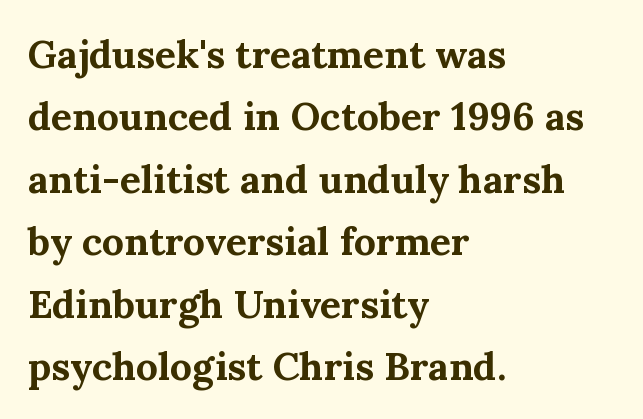
The image shows 39 px bold serif type, upright; set left-aligned, normal line spacing (1.6x), normal letter spacing, not underlined; medium stroke contrast and a medium x-height.
